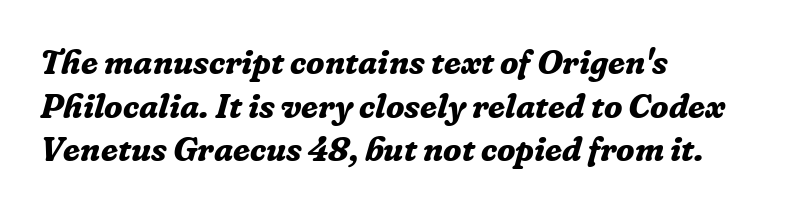
{"serif": "yes", "italic": "yes", "lean": "right", "slant_degrees": 16, "bold": "yes", "weight": "bold", "width": "normal", "stroke_contrast": "low", "x_height": "medium", "monospaced": "no", "underline": "no", "align": "left", "line_spacing": "normal", "line_spacing_ratio": 1.28, "letter_spacing": "normal", "letter_spacing_em": 0.0, "glyph_px": 34}
